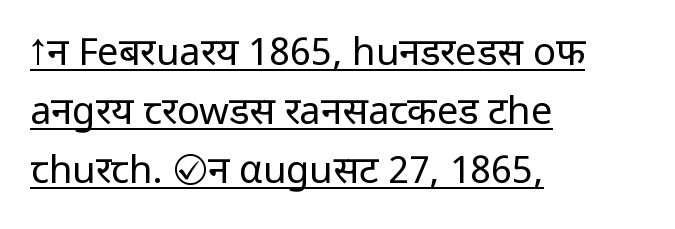
The image shows 38 px regular-weight sans-serif type, upright; set left-aligned, normal line spacing (1.55x), normal letter spacing, underlined; low stroke contrast and a medium x-height.
